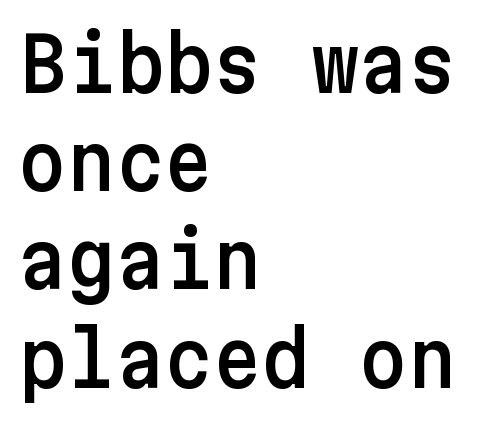
Q: Is the text italic (slanted)? A: No, it is upright.
Q: Is the typeface a serif or a sans-serif typeface? A: Sans-serif.
Q: Is the text underlined? A: No.
Q: How is the paragraph aligned? A: Left-aligned.
Q: Is the spacing between letters normal or unusually wide? A: Normal.
Q: Is the spacing between lines tight, normal or loose? A: Normal.
Q: Width (condensed, normal, or wide)? A: Normal.
Q: Stroke contrast? A: Low.
Q: x-height? A: Medium.
